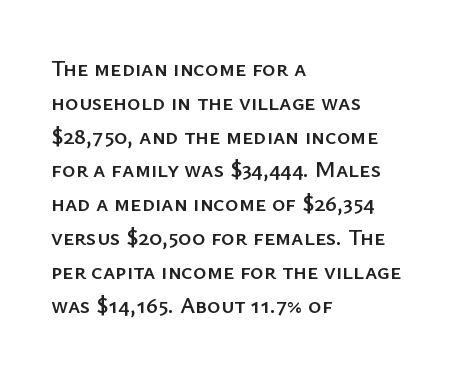
The image shows 23 px text type, upright; set left-aligned, normal line spacing (1.47x), normal letter spacing, not underlined.
